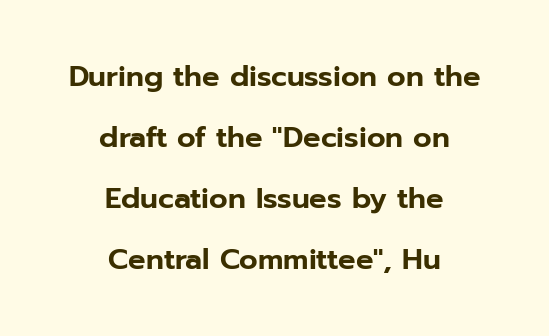
Q: Is the text italic (slanted)? A: No, it is upright.
Q: Is the typeface a serif or a sans-serif typeface? A: Sans-serif.
Q: Is the text underlined? A: No.
Q: How is the paragraph aligned? A: Centered.
Q: Is the spacing between letters normal or unusually wide? A: Normal.
Q: Is the spacing between lines tight, normal or loose? A: Loose.
Q: Width (condensed, normal, or wide)? A: Normal.
Q: Stroke contrast? A: Low.
Q: x-height? A: Medium.
Q: Monospaced? A: No.
